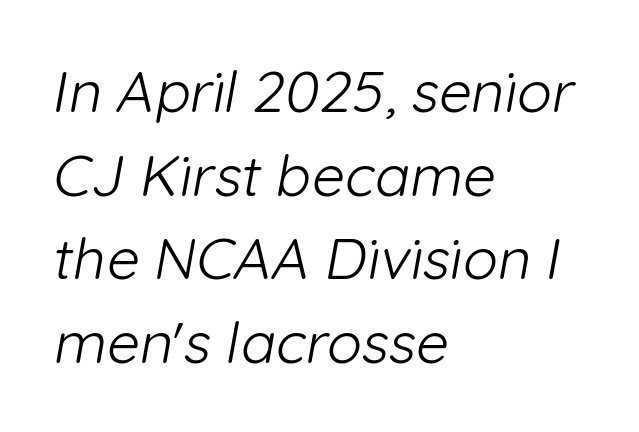
Tracking here is standard; glyphs follow each other at the usual distance. Look at the bottom of the vertical strokes: they stop flat, with no serifs. The specimen omits any rule beneath the text block's lines. A typesetter would call this proportional, since set widths differ per character. This block has exactly the height ordinary leading produces. Where is the straight margin? On the left.
